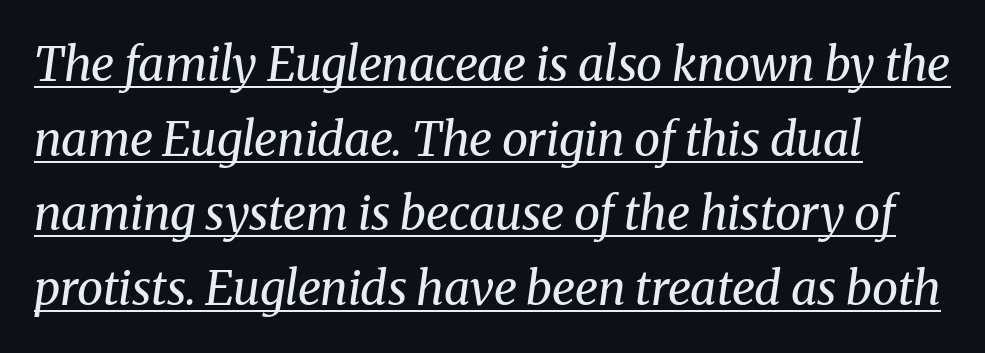
{"serif": "yes", "italic": "yes", "lean": "right", "slant_degrees": 8, "bold": "no", "weight": "regular", "width": "normal", "stroke_contrast": "medium", "x_height": "medium", "monospaced": "no", "underline": "yes", "line_spacing": "normal", "line_spacing_ratio": 1.59, "letter_spacing": "normal", "letter_spacing_em": 0.0, "glyph_px": 47}
